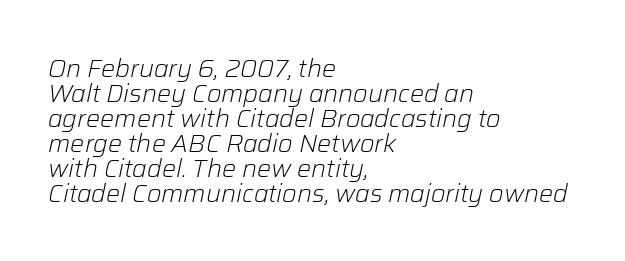
Q: Is the text bold? A: No.
Q: Is the text italic (slanted)? A: Yes, it leans right by about 12 degrees.
Q: Is the text underlined? A: No.
Q: How is the paragraph aligned? A: Left-aligned.
Q: Is the spacing between letters normal or unusually wide? A: Normal.
Q: Is the spacing between lines tight, normal or loose? A: Tight.
